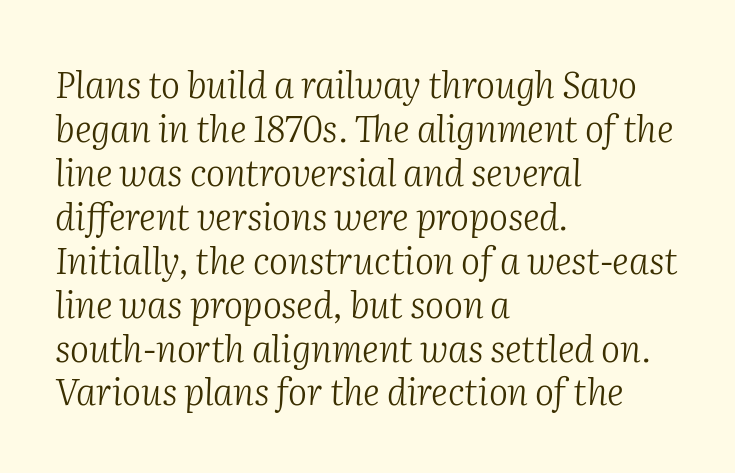
{"serif": "yes", "italic": "yes", "lean": "right", "slant_degrees": 2, "bold": "no", "weight": "light", "width": "normal", "stroke_contrast": "medium", "x_height": "medium", "monospaced": "no", "underline": "no", "align": "left", "line_spacing_ratio": 1.22, "letter_spacing": "normal", "letter_spacing_em": 0.0, "glyph_px": 36}
